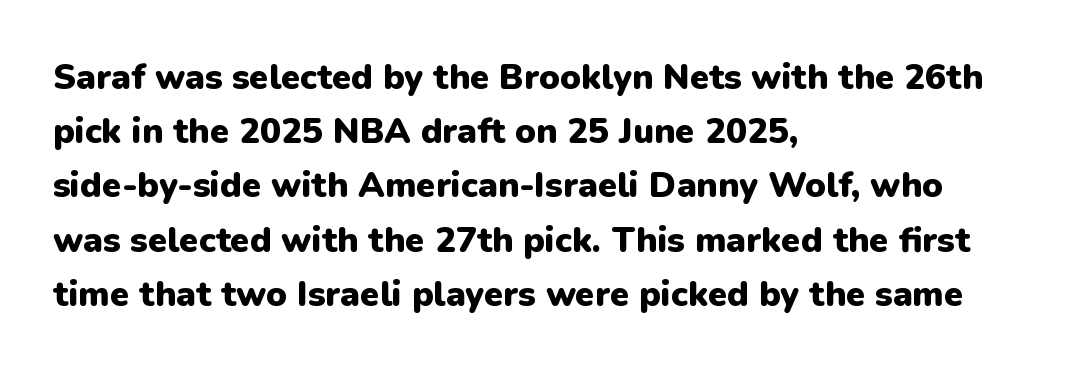
{"serif": "no", "italic": "no", "bold": "yes", "weight": "heavy", "width": "normal", "stroke_contrast": "low", "x_height": "medium", "monospaced": "no", "underline": "no", "align": "left", "line_spacing": "normal", "line_spacing_ratio": 1.55, "letter_spacing": "normal", "letter_spacing_em": 0.0, "glyph_px": 35}
